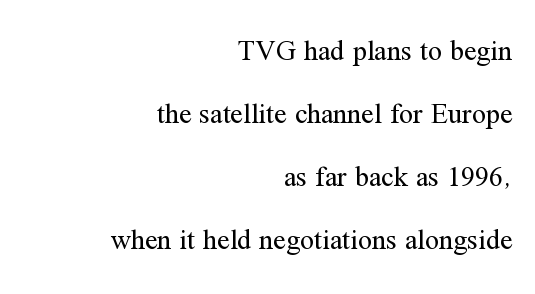
The lines in this sample share a right terminus and differ only in where they begin. The designer dialed line spacing up above the default. The rendering uses natural spacing where letterforms have individual widths. Nothing heavy about these letters — not bold at all. The space directly below the letters is spotless. The face used here is rendered with its standard letterfit.
